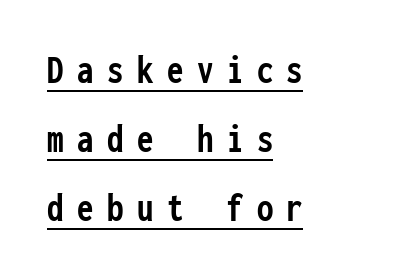
The image shows 41 px semibold, condensed sans-serif type, upright, monospaced; set left-aligned, normal line spacing (1.68x), unusually wide letter spacing (+0.33 em), underlined; low stroke contrast and a medium x-height.
